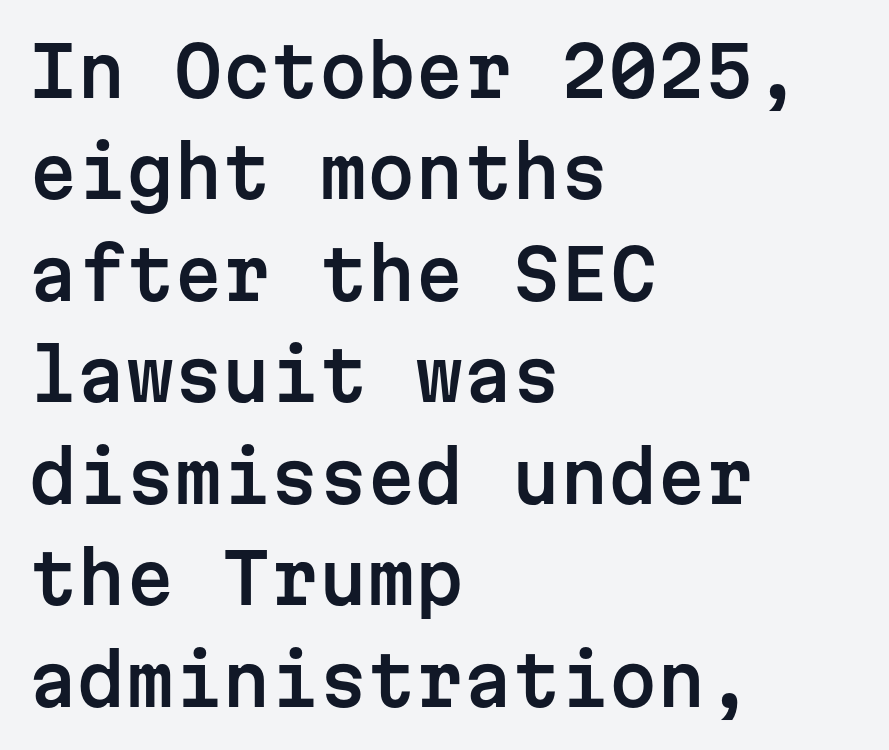
The image shows 69 px sans-serif type, upright, monospaced; set left-aligned, normal line spacing (1.47x), normal letter spacing, not underlined; low stroke contrast and a medium x-height.
